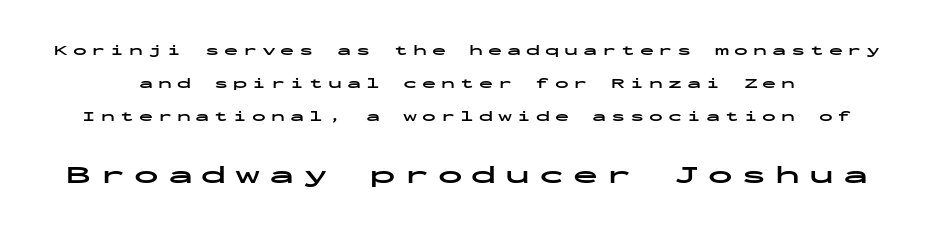
The letters are spread apart with noticeably loose tracking. Honestly, there is no underline to notice here at all. Does the lettering tilt? It doesn't — this is upright. Small over large — that's the arrangement of the two blocks here. The typesetting leans heavy: a genuine bold.
